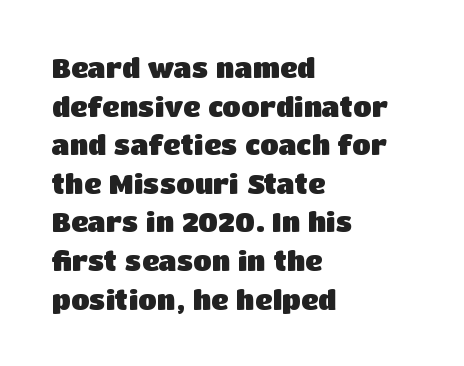
The glyphs are unaccompanied by any horizontal stroke below them. Alignment: flush left. Its strokes are broad and dark, the hallmark of bold type. Designer's note — italics off, roman on.
